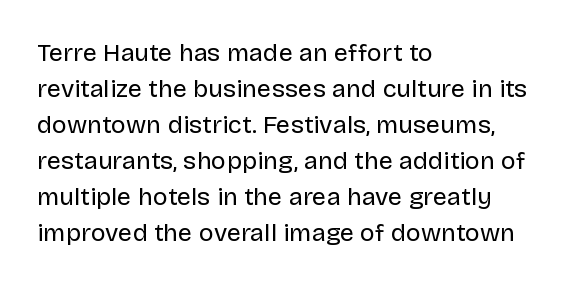
{"italic": "no", "bold": "no", "underline": "no", "align": "left", "line_spacing": "normal", "line_spacing_ratio": 1.44, "letter_spacing": "normal", "letter_spacing_em": 0.0, "glyph_px": 25}
